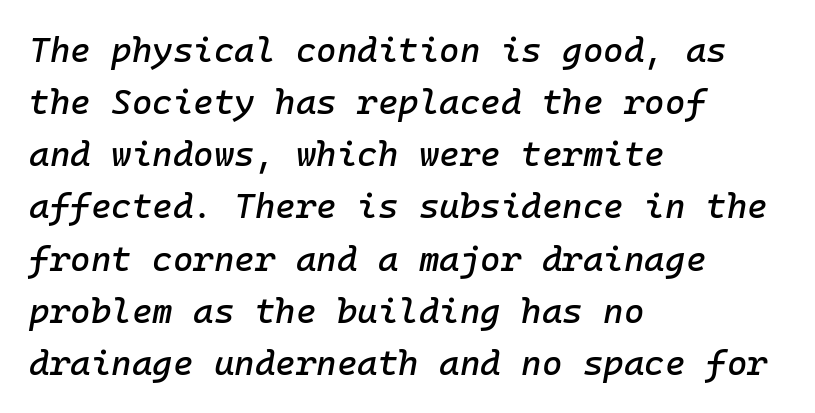
{"italic": "yes", "lean": "right", "slant_degrees": 10, "width": "normal", "stroke_contrast": "low", "x_height": "medium", "monospaced": "yes", "underline": "no", "align": "left", "line_spacing": "normal", "line_spacing_ratio": 1.49, "letter_spacing": "normal", "letter_spacing_em": 0.0, "glyph_px": 35}
